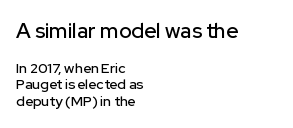
The image shows 21 px text type, upright; set left-aligned, line spacing 1.19x, normal letter spacing, not underlined; the first (top) block is 1.5x larger.
